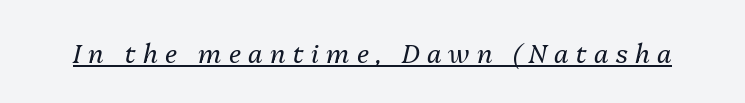
The image shows 26 px text type, italic (leaning right); set unusually wide letter spacing (+0.28 em), underlined.
